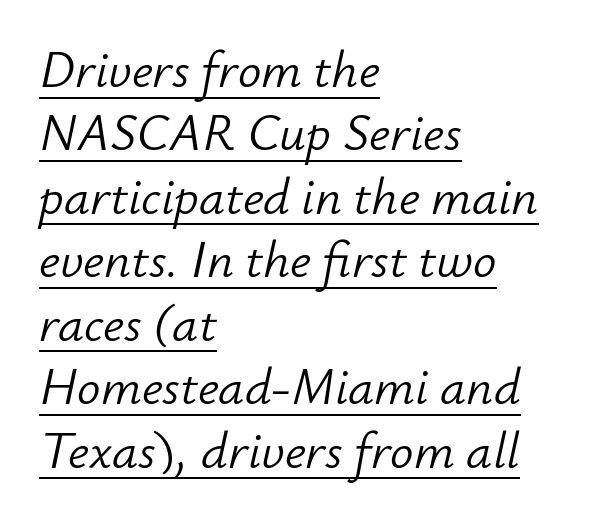
The image shows 52 px light type, italic (leaning right); set left-aligned, line spacing 1.22x, normal letter spacing, underlined; low stroke contrast and a small x-height.
